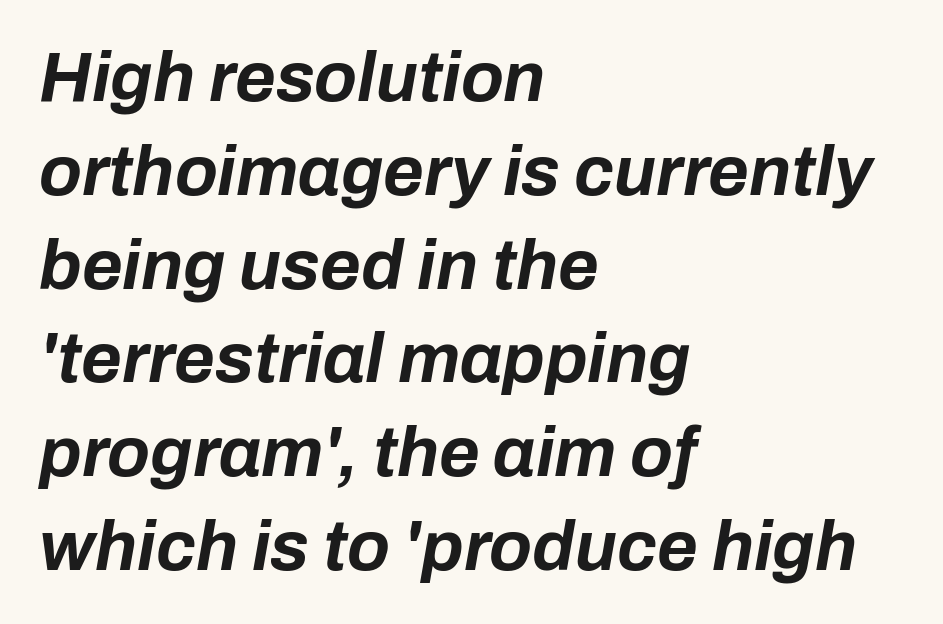
The image shows 70 px bold type, italic (leaning right); set left-aligned, normal line spacing (1.34x), normal letter spacing, not underlined; low stroke contrast and a medium x-height.
